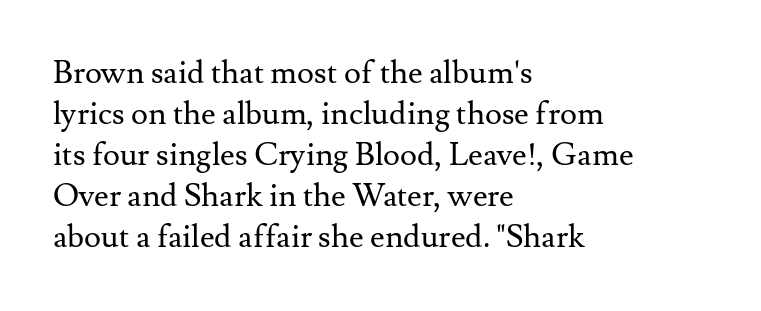
This sample has the flowing, uneven cadence of proportional lettering. Short and long lines alike share a common starting point at left. This block has exactly the height ordinary leading produces. A serif font was chosen for this passage.
